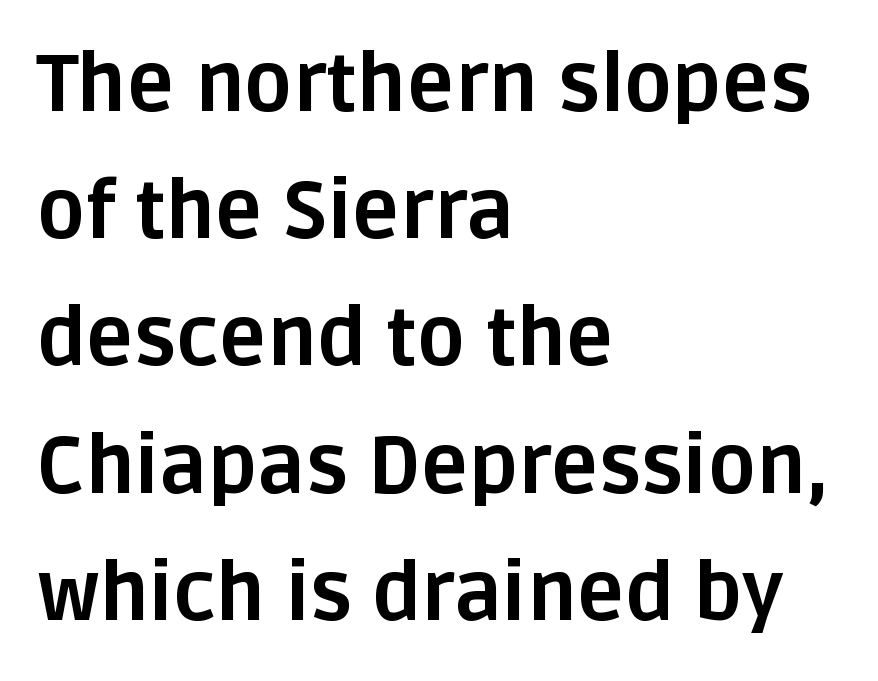
Q: Is the text bold? A: Yes.
Q: Is the text italic (slanted)? A: No, it is upright.
Q: Is the typeface a serif or a sans-serif typeface? A: Sans-serif.
Q: Is the text underlined? A: No.
Q: How is the paragraph aligned? A: Left-aligned.
Q: Is the spacing between letters normal or unusually wide? A: Normal.
Q: Is the spacing between lines tight, normal or loose? A: Normal.
Q: Width (condensed, normal, or wide)? A: Normal.
Q: Stroke contrast? A: Low.
Q: x-height? A: Large.
Q: Monospaced? A: No.
